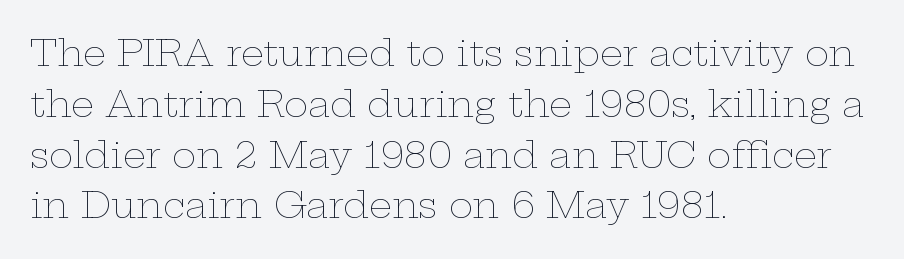
The image shows 36 px thin, wide type, upright; set left-aligned, normal line spacing (1.41x), normal letter spacing, not underlined; low stroke contrast and a medium x-height.
